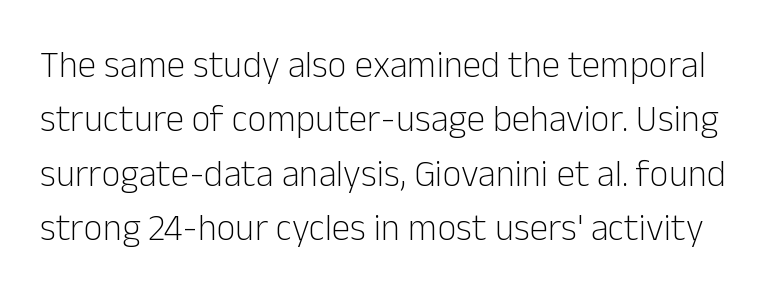
The image shows 37 px light sans-serif type, upright; set normal line spacing (1.47x), normal letter spacing, not underlined; low stroke contrast and a medium x-height.
